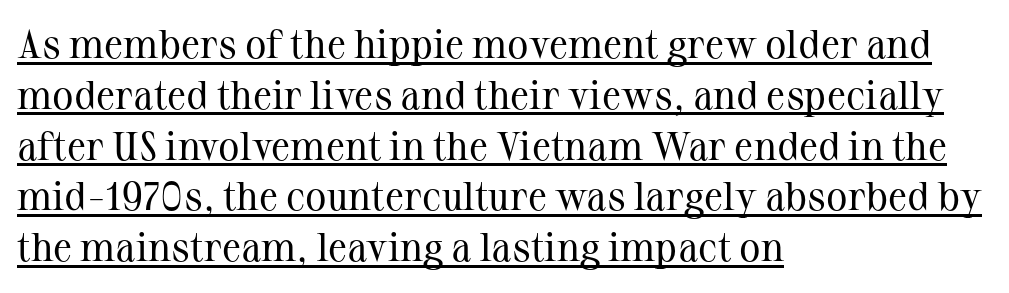
Q: Is the text bold? A: No.
Q: Is the text italic (slanted)? A: No, it is upright.
Q: Is the typeface a serif or a sans-serif typeface? A: Serif.
Q: Is the text underlined? A: Yes.
Q: How is the paragraph aligned? A: Left-aligned.
Q: Is the spacing between letters normal or unusually wide? A: Normal.
Q: Is the spacing between lines tight, normal or loose? A: Normal.
Q: Width (condensed, normal, or wide)? A: Normal.
Q: Stroke contrast? A: Medium.
Q: x-height? A: Medium.
Q: Monospaced? A: No.
